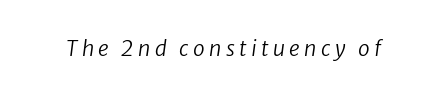
{"bold": "no", "underline": "no", "letter_spacing": "wide", "letter_spacing_em": 0.21, "glyph_px": 21}
